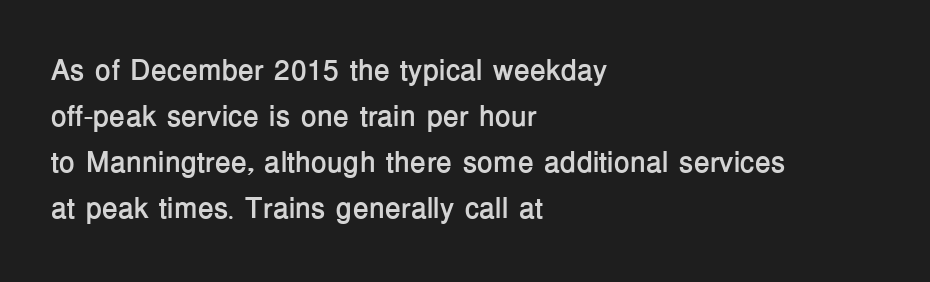
{"serif": "no", "italic": "no", "bold": "yes", "weight": "semibold", "width": "normal", "stroke_contrast": "low", "x_height": "medium", "monospaced": "no", "underline": "no", "align": "left", "line_spacing": "normal", "line_spacing_ratio": 1.59, "letter_spacing": "normal", "letter_spacing_em": 0.0, "glyph_px": 29}
